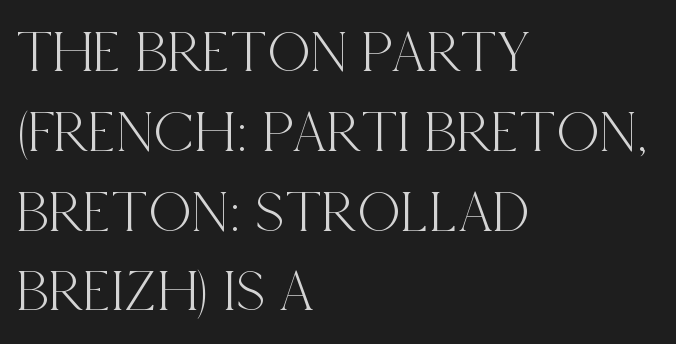
The letters sit at their default tracking, neither squeezed nor spread. The glyphs in this specimen are seriffed. No italicization has been applied; the sample stays upright. The glyphs are unaccompanied by any horizontal stroke below them. The rendering uses a moderate line-height, typical for paragraphs. Is the block centered? No — it sits flush against the left margin.
